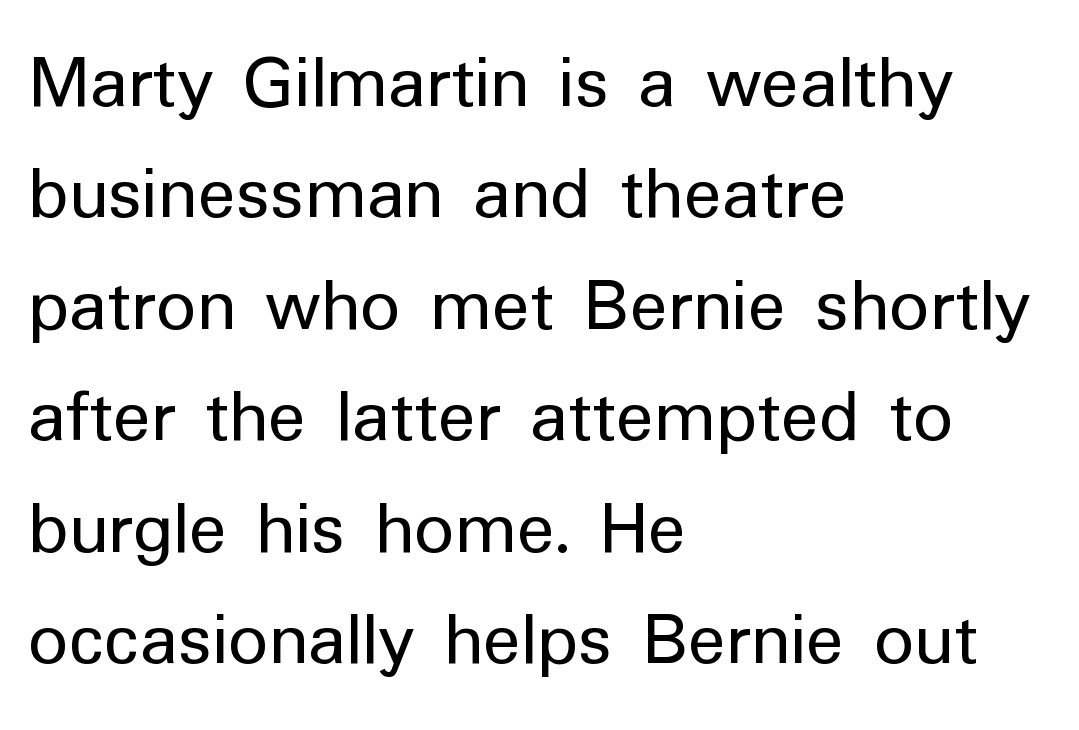
These lines stack with their left ends in a neat column. On a weight scale, this lands at 450 or below. It's the straight-up-and-down kind of type. The leading is moderate, giving the passage an even texture. This rendering employs a face without finishing strokes, i.e., a sans-serif.
